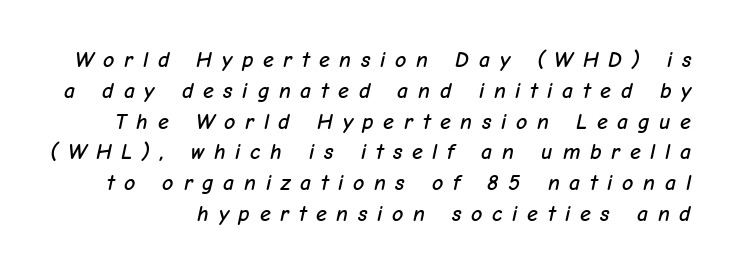
The image shows 22 px text type, italic (leaning right); set normal line spacing (1.4x), unusually wide letter spacing (+0.44 em), not underlined.
